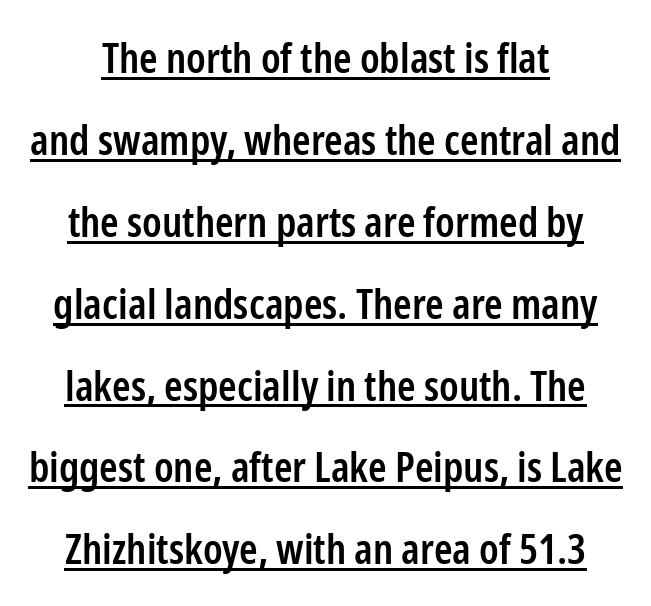
{"serif": "no", "italic": "no", "bold": "semi", "weight": "semibold", "width": "condensed", "stroke_contrast": "low", "x_height": "medium", "monospaced": "no", "underline": "yes", "line_spacing": "loose", "line_spacing_ratio": 1.95, "letter_spacing": "normal", "letter_spacing_em": 0.0, "glyph_px": 42}
